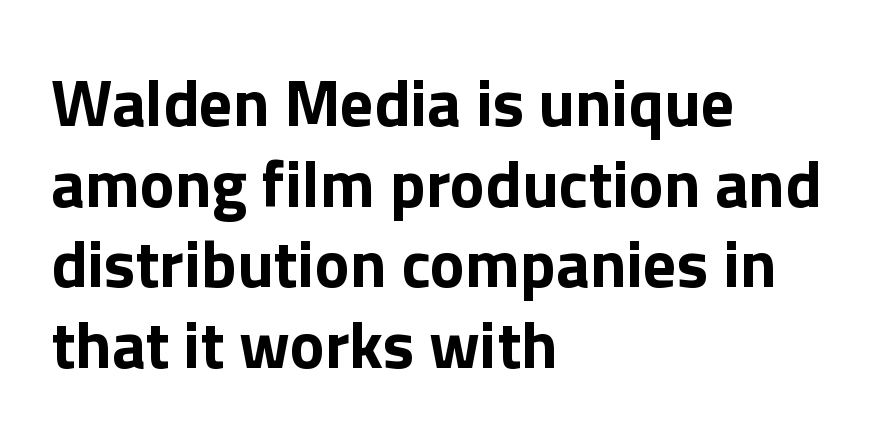
Q: Is the text bold? A: Yes.
Q: Is the text italic (slanted)? A: No, it is upright.
Q: Is the typeface a serif or a sans-serif typeface? A: Sans-serif.
Q: Is the text underlined? A: No.
Q: How is the paragraph aligned? A: Left-aligned.
Q: Is the spacing between letters normal or unusually wide? A: Normal.
Q: Width (condensed, normal, or wide)? A: Normal.
Q: Stroke contrast? A: Low.
Q: x-height? A: Medium.
Q: Monospaced? A: No.
